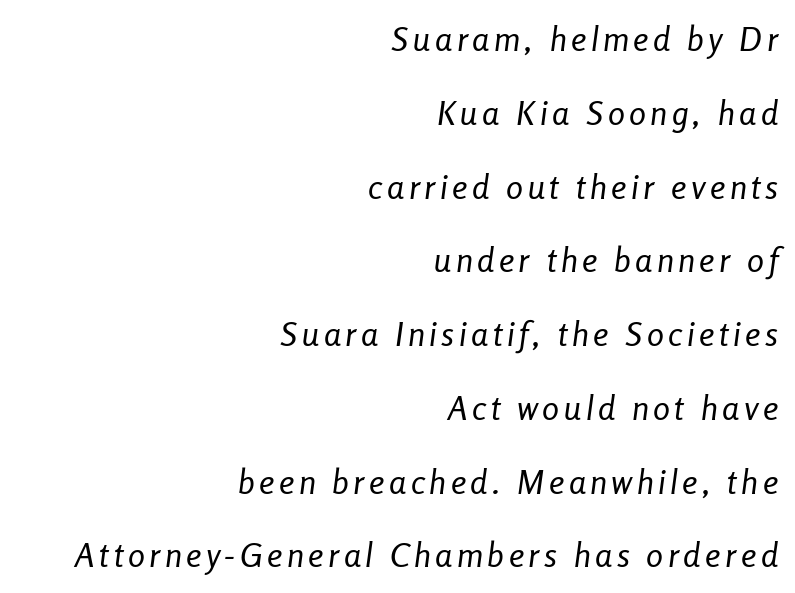
Q: Is the text bold? A: No.
Q: Is the text italic (slanted)? A: Yes, it leans right by about 8 degrees.
Q: Is the text underlined? A: No.
Q: How is the paragraph aligned? A: Right-aligned.
Q: Is the spacing between lines tight, normal or loose? A: Loose.
Q: Width (condensed, normal, or wide)? A: Condensed.
Q: Stroke contrast? A: Low.
Q: x-height? A: Medium.
Q: Monospaced? A: No.
